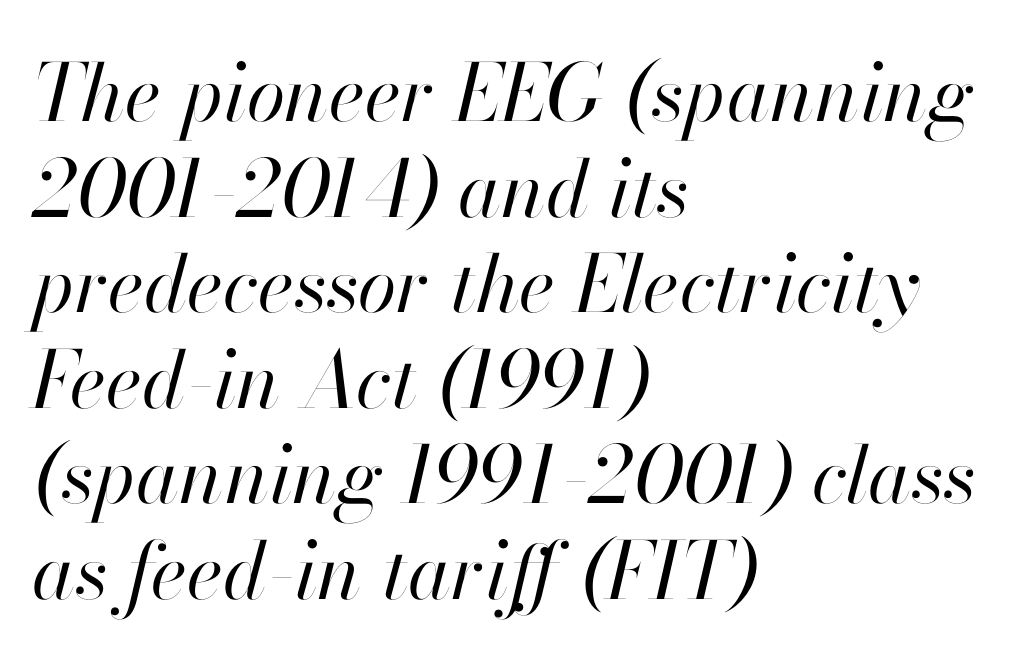
Think of a printed novel: that variable character pitch is what you see here. Weight: regular or lighter. Each word holds together tightly as a unit, with standard inter-letter gaps. These lines stack with their left ends in a neat column. Plain, unruled lines of type. Style check: oblique.
